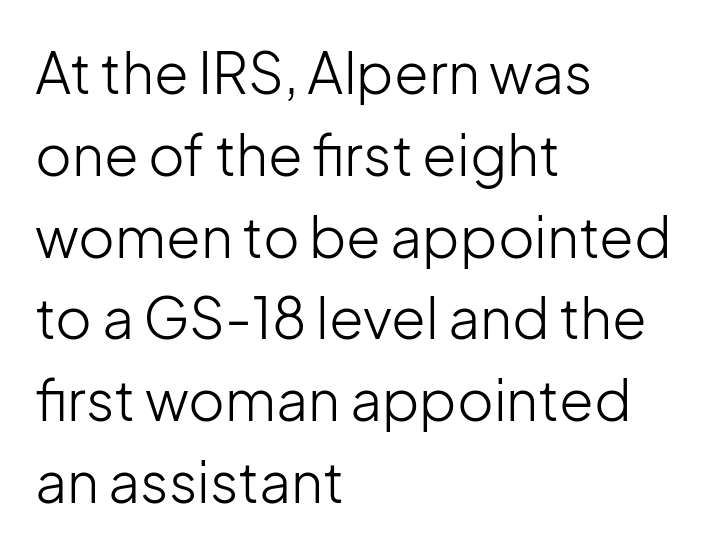
{"serif": "no", "italic": "no", "bold": "no", "weight": "light", "width": "normal", "stroke_contrast": "low", "x_height": "medium", "monospaced": "no", "underline": "no", "align": "left", "line_spacing": "normal", "line_spacing_ratio": 1.46, "letter_spacing": "normal", "letter_spacing_em": 0.0, "glyph_px": 56}
